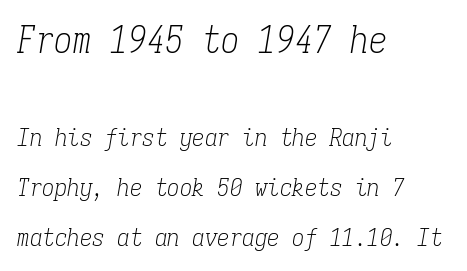
{"serif": "yes", "italic": "yes", "lean": "right", "slant_degrees": 9, "bold": "no", "weight": "light", "width": "condensed", "stroke_contrast": "low", "x_height": "medium", "monospaced": "yes", "underline": "no", "align": "left", "line_spacing": "loose", "line_spacing_ratio": 2.0, "letter_spacing": "normal", "letter_spacing_em": 0.0, "larger_block": "first", "size_ratio": 1.48, "glyph_px": 37}
